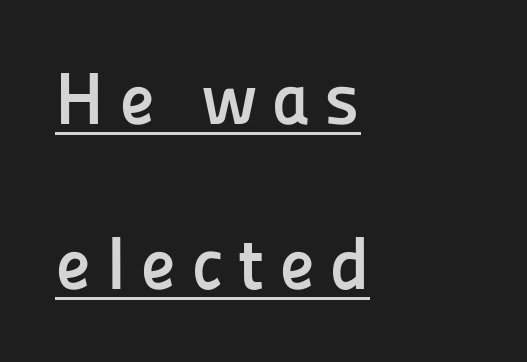
{"serif": "no", "italic": "no", "bold": "yes", "weight": "semibold", "width": "normal", "stroke_contrast": "low", "x_height": "medium", "monospaced": "no", "underline": "yes", "align": "left", "line_spacing": "loose", "line_spacing_ratio": 2.26, "letter_spacing": "wide", "letter_spacing_em": 0.2, "glyph_px": 73}
